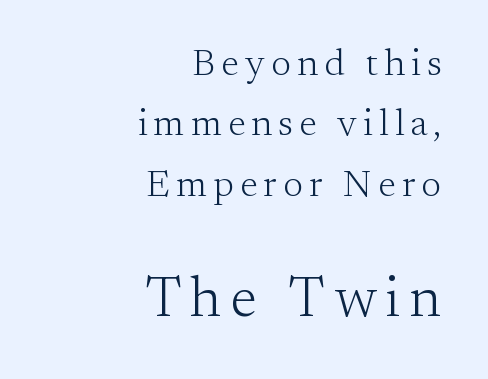
Q: Is the text bold? A: No.
Q: Is the text italic (slanted)? A: No, it is upright.
Q: Is the typeface a serif or a sans-serif typeface? A: Serif.
Q: Is the text underlined? A: No.
Q: How is the paragraph aligned? A: Right-aligned.
Q: Is the spacing between lines tight, normal or loose? A: Normal.
Q: Which block of text is set in a larger size, the first (top) or the second (bottom)? A: The second (bottom) one.
Q: Width (condensed, normal, or wide)? A: Normal.
Q: Stroke contrast? A: Medium.
Q: x-height? A: Small.
Q: Monospaced? A: No.
